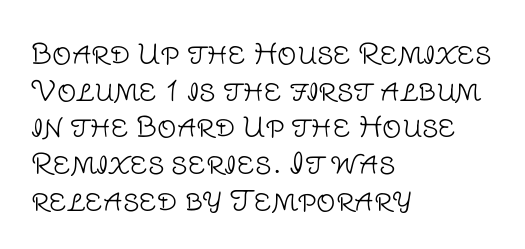
{"bold": "no", "underline": "no", "align": "left", "line_spacing": "normal", "line_spacing_ratio": 1.36, "letter_spacing": "normal", "letter_spacing_em": 0.0, "glyph_px": 27}
